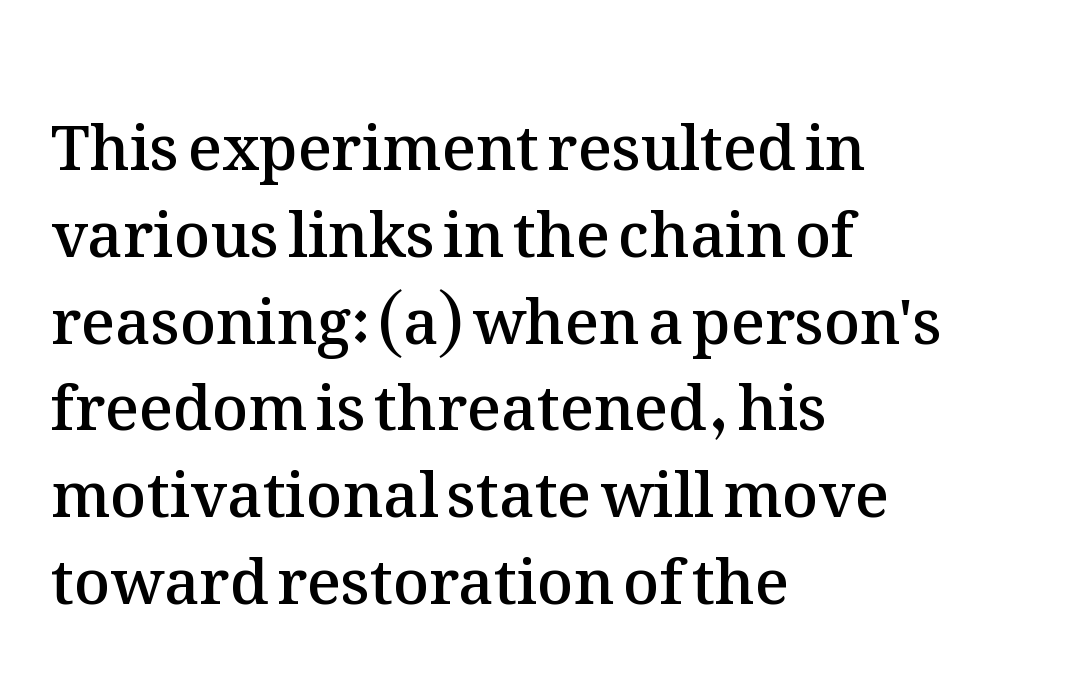
The image shows 62 px semibold type, upright; set left-aligned, normal line spacing (1.4x), normal letter spacing, not underlined; medium stroke contrast and a medium x-height.
